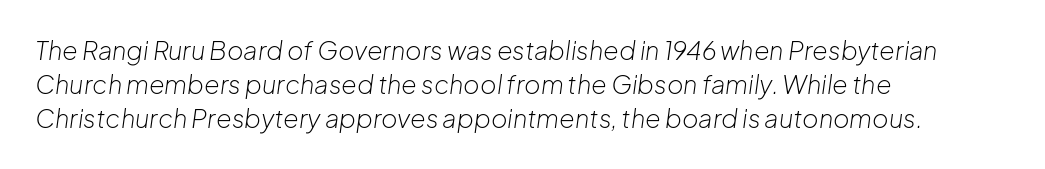
Q: Is the text bold? A: No.
Q: Is the text italic (slanted)? A: Yes, it leans right by about 8 degrees.
Q: Is the text underlined? A: No.
Q: How is the paragraph aligned? A: Left-aligned.
Q: Is the spacing between letters normal or unusually wide? A: Normal.
Q: Is the spacing between lines tight, normal or loose? A: Normal.
